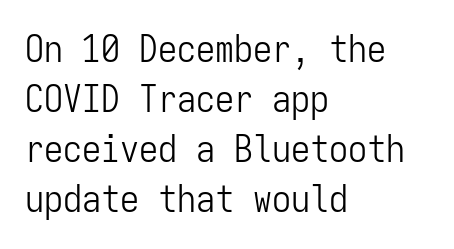
{"serif": "no", "italic": "no", "bold": "no", "weight": "light", "width": "condensed", "stroke_contrast": "low", "x_height": "medium", "monospaced": "yes", "underline": "no", "align": "left", "line_spacing": "normal", "line_spacing_ratio": 1.32, "letter_spacing": "normal", "letter_spacing_em": 0.0, "glyph_px": 38}
